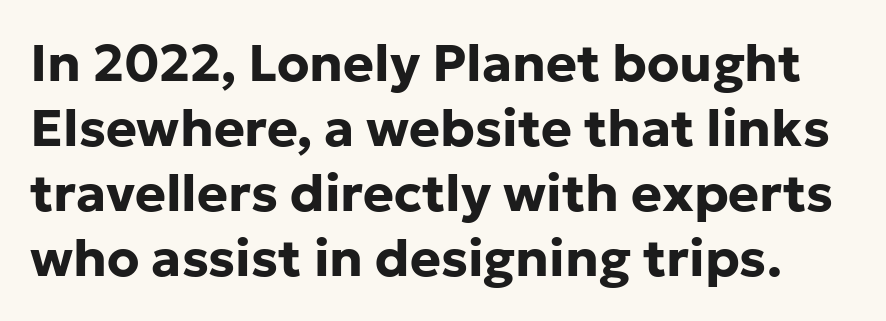
The image shows 52 px bold sans-serif type, upright; set normal line spacing (1.25x), normal letter spacing, not underlined; low stroke contrast and a medium x-height.
